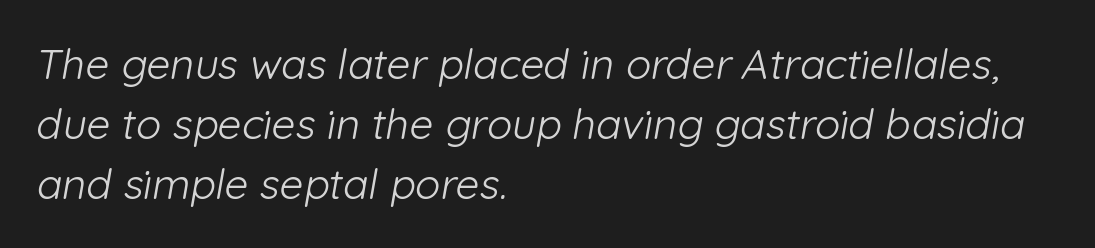
The face used here is a sans, in the tradition of grotesques and geometrics. The gaps between neighbouring characters are ordinary and unremarkable. The characters are drawn with everyday or finer stroke widths. Where is the straight margin? On the left.
